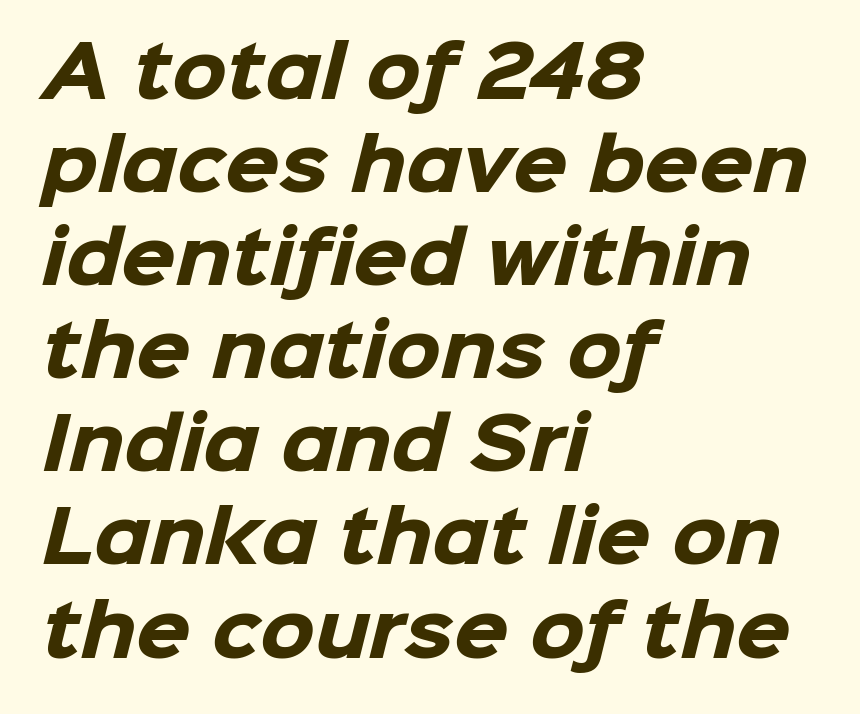
Q: Is the text bold? A: Yes.
Q: Is the typeface a serif or a sans-serif typeface? A: Sans-serif.
Q: Is the text underlined? A: No.
Q: How is the paragraph aligned? A: Left-aligned.
Q: Is the spacing between letters normal or unusually wide? A: Normal.
Q: Is the spacing between lines tight, normal or loose? A: Normal.
Q: Width (condensed, normal, or wide)? A: Normal.
Q: Stroke contrast? A: Low.
Q: x-height? A: Medium.
Q: Monospaced? A: No.
